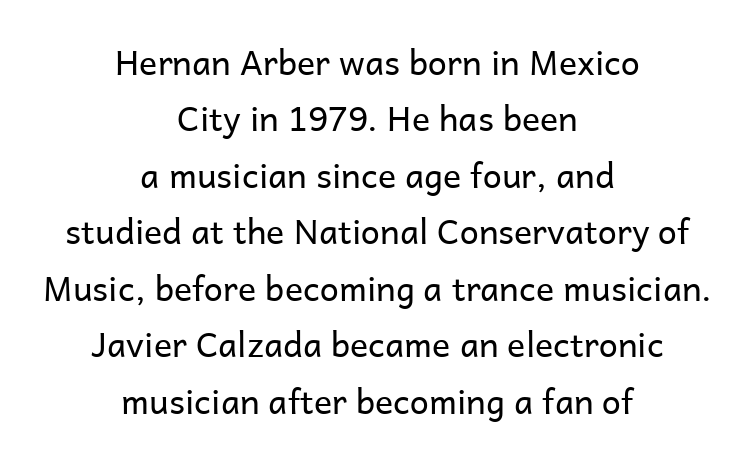
Is the type heavy? It reads as light-to-regular instead. This sample has the flowing, uneven cadence of proportional lettering. Spacing between characters is what you'd get straight out of the box. Centered paragraph, ragged on both sides. How would I describe the line gaps? Plain and ordinary.
